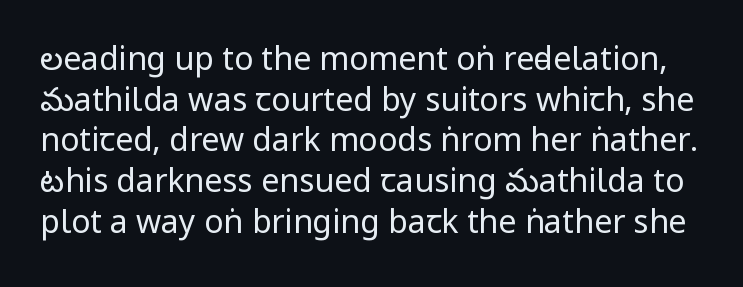
The image shows 32 px regular-weight, condensed sans-serif type, upright; set normal line spacing (1.27x), normal letter spacing, not underlined; low stroke contrast.
